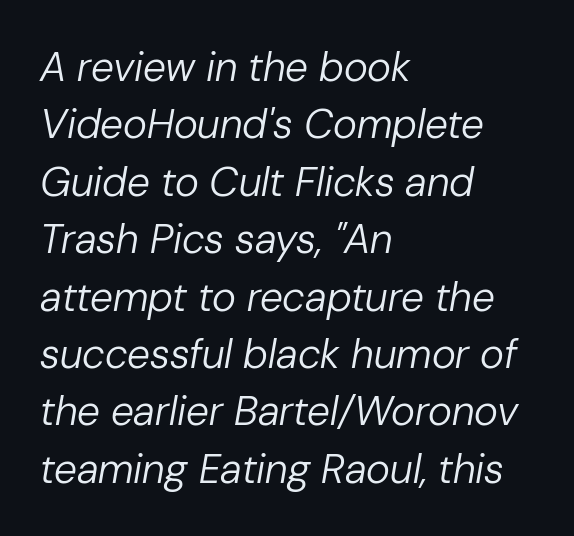
Glyph-to-glyph distance matches everyday printed text. The text carries the slant typical of an italic or oblique font. Descenders hang freely into open space. All the whitespace from short lines collects on the right. Letters have the restrained weight of plain body copy at most.
